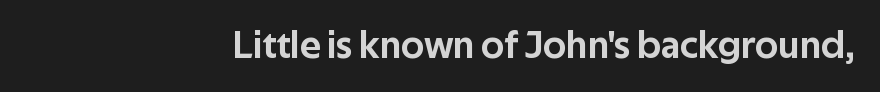
Q: Is the text italic (slanted)? A: No, it is upright.
Q: Is the typeface a serif or a sans-serif typeface? A: Sans-serif.
Q: Is the text underlined? A: No.
Q: Is the spacing between letters normal or unusually wide? A: Normal.
Q: Width (condensed, normal, or wide)? A: Normal.
Q: Stroke contrast? A: Low.
Q: x-height? A: Medium.
Q: Monospaced? A: No.
